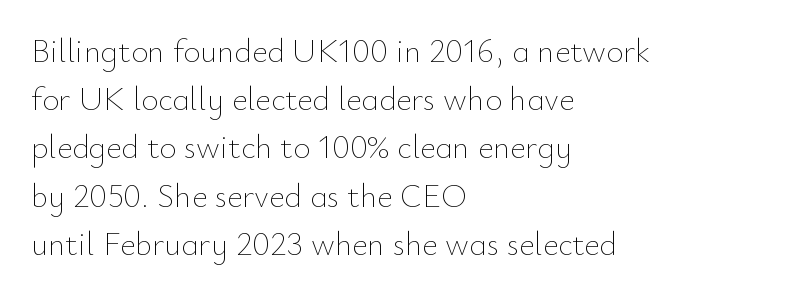
{"italic": "no", "bold": "no", "weight": "thin", "width": "normal", "stroke_contrast": "low", "x_height": "small", "monospaced": "no", "underline": "no", "align": "left", "line_spacing": "normal", "line_spacing_ratio": 1.46, "letter_spacing": "normal", "letter_spacing_em": 0.0, "glyph_px": 33}
